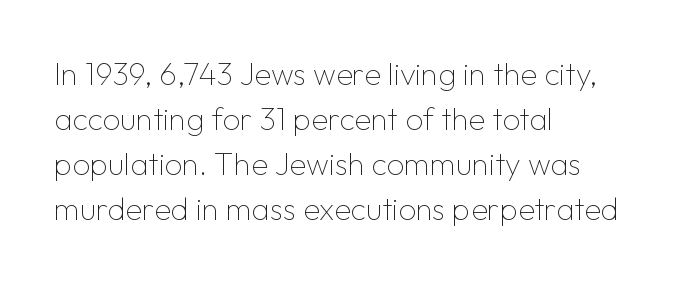
Q: Is the text bold? A: No.
Q: Is the text italic (slanted)? A: No, it is upright.
Q: Is the typeface a serif or a sans-serif typeface? A: Sans-serif.
Q: Is the text underlined? A: No.
Q: How is the paragraph aligned? A: Left-aligned.
Q: Is the spacing between letters normal or unusually wide? A: Normal.
Q: Is the spacing between lines tight, normal or loose? A: Normal.
Q: Width (condensed, normal, or wide)? A: Normal.
Q: Stroke contrast? A: Low.
Q: x-height? A: Medium.
Q: Monospaced? A: No.
